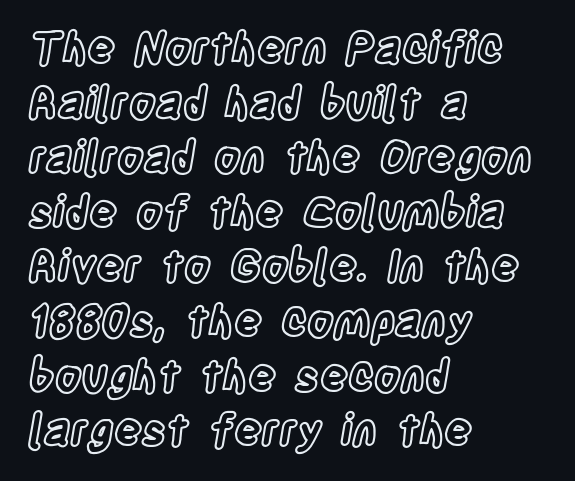
Q: Is the text italic (slanted)? A: Yes.
Q: Is the text underlined? A: No.
Q: How is the paragraph aligned? A: Left-aligned.
Q: Is the spacing between letters normal or unusually wide? A: Normal.
Q: Is the spacing between lines tight, normal or loose? A: Normal.
Q: Width (condensed, normal, or wide)? A: Condensed.
Q: x-height? A: Large.
Q: Monospaced? A: No.
